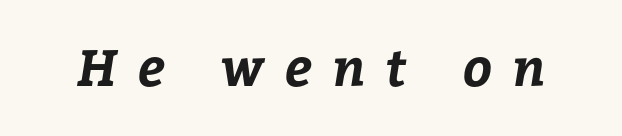
Q: Is the text bold? A: Yes.
Q: Is the text underlined? A: No.
Q: Is the spacing between letters normal or unusually wide? A: Unusually wide.
Q: Width (condensed, normal, or wide)? A: Normal.
Q: Stroke contrast? A: Low.
Q: x-height? A: Medium.
Q: Monospaced? A: No.
